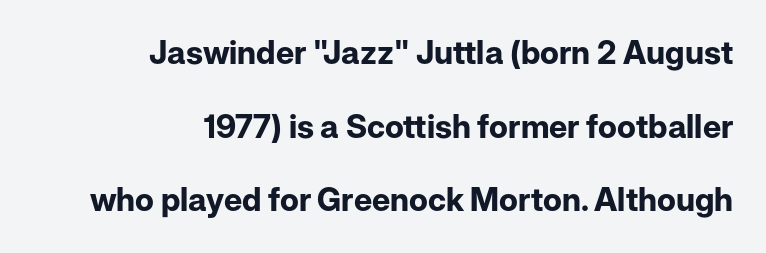
The lettering holds an erect, upright posture throughout. Successive baselines arrive slowly, with a big drop between each. Has an underline been added? It has not. Letterform terminals end flat and unadorned throughout the passage.
